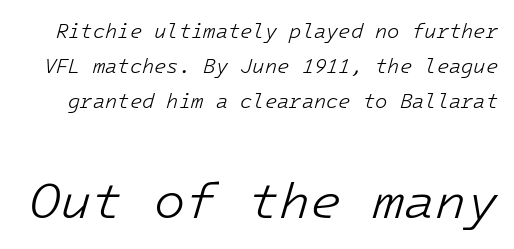
The font sits on the lighter half of the weight spectrum, regular included. Letters rest on an invisible, unmarked baseline. There's an unmistakable incline to the writing here. Nothing unusual about the tracking: characters are spaced as the font intends. The second block has been scaled up relative to the first.
